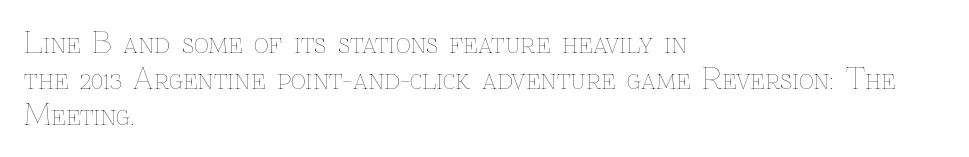
The image shows 29 px thin type, upright; set left-aligned, line spacing 1.24x, normal letter spacing, not underlined; low stroke contrast and a medium x-height.
